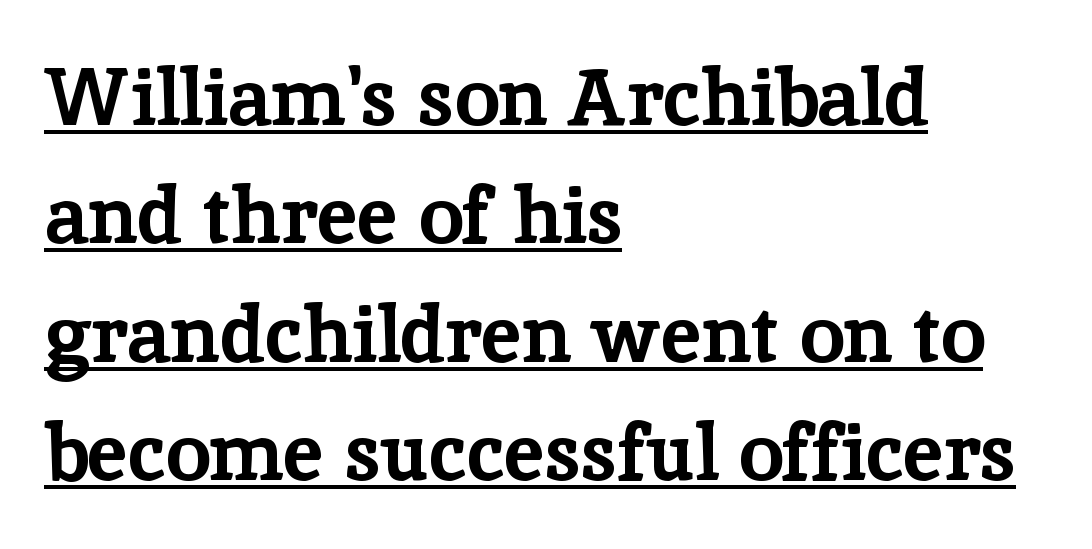
A full-strength bold gives these letters their thick strokes. Where is the straight margin? On the left. The passage shown is underscored from start to finish. Characters follow at the spacing the type designer built in.
